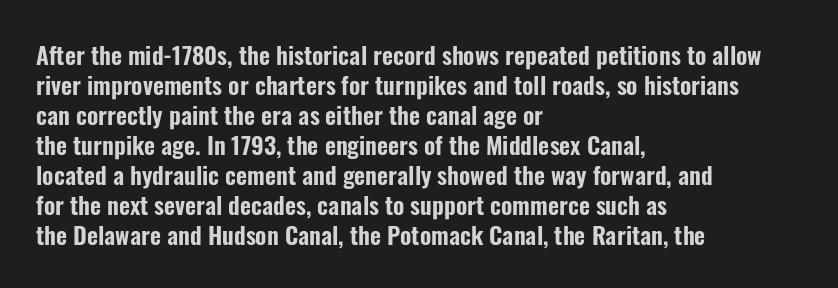
Q: Is the text italic (slanted)? A: No, it is upright.
Q: Is the text underlined? A: No.
Q: How is the paragraph aligned? A: Left-aligned.
Q: Is the spacing between letters normal or unusually wide? A: Normal.
Q: Is the spacing between lines tight, normal or loose? A: Normal.
